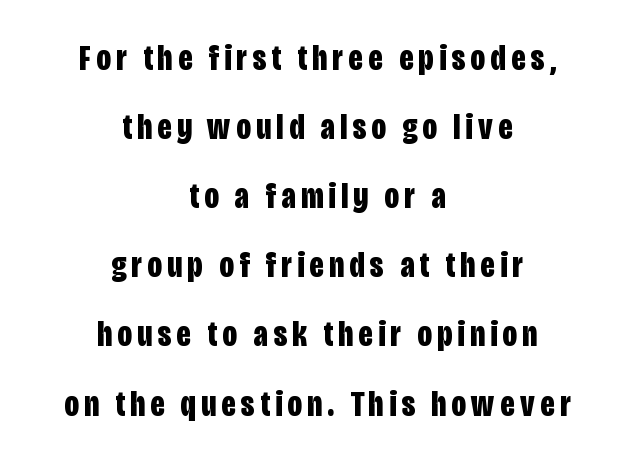
{"serif": "no", "italic": "no", "bold": "yes", "weight": "bold", "width": "condensed", "stroke_contrast": "low", "x_height": "large", "monospaced": "no", "underline": "no", "align": "center", "line_spacing": "loose", "line_spacing_ratio": 1.92, "glyph_px": 36}
